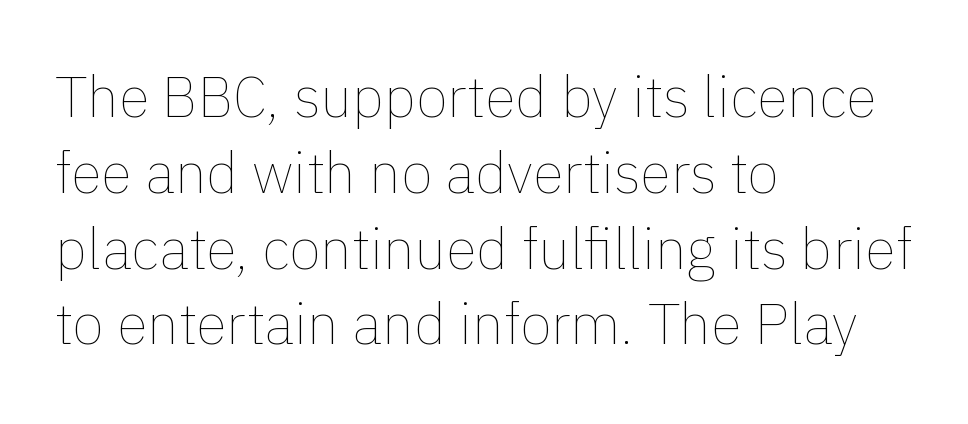
This rendering features lettering with no underline. Characters remain perfectly vertical along every line. The weight would be labelled regular, book, light, or lighter still. Character widths vary here, with narrow letters taking less room than wide ones. Caption: multi-line text, flush left, ragged right. Reading down the column, the eye jumps a familiar distance to each next line.
